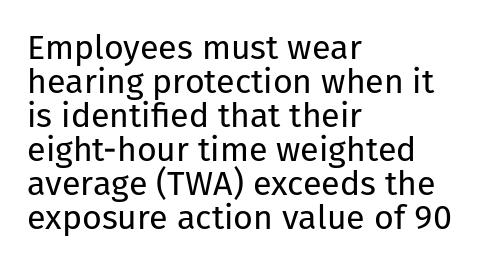
{"serif": "no", "italic": "no", "bold": "no", "weight": "regular", "width": "normal", "stroke_contrast": "low", "x_height": "medium", "monospaced": "no", "underline": "no", "align": "left", "line_spacing": "tight", "line_spacing_ratio": 1.0, "letter_spacing": "normal", "letter_spacing_em": 0.0, "glyph_px": 34}
